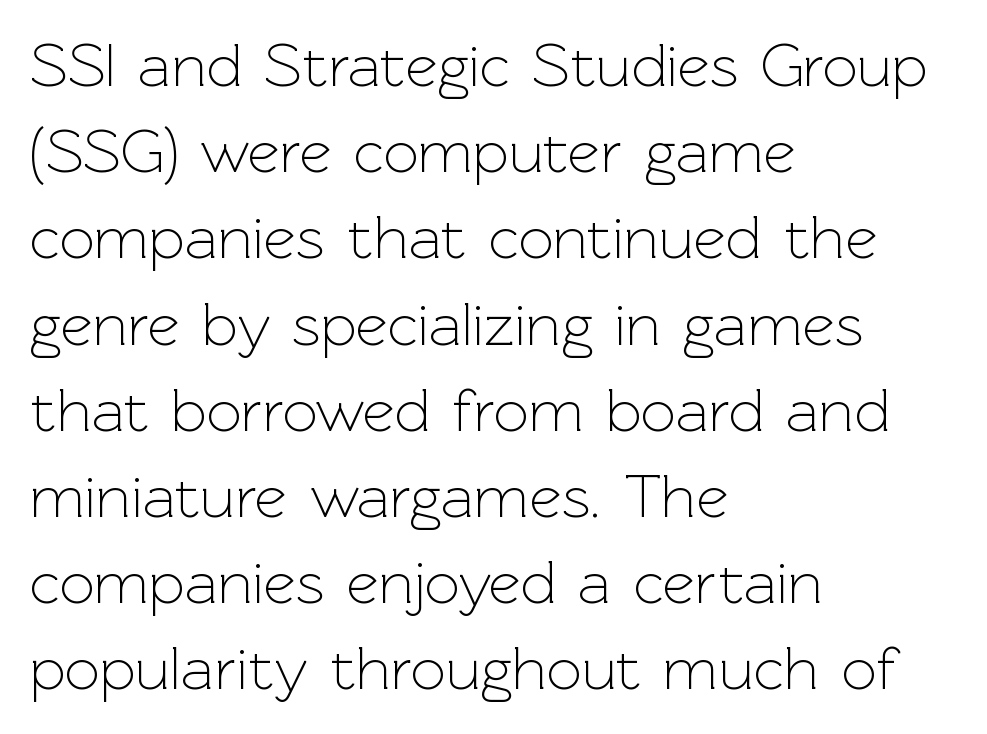
The image shows 62 px light sans-serif type, upright; set left-aligned, normal line spacing (1.39x), normal letter spacing, not underlined; a medium x-height.
